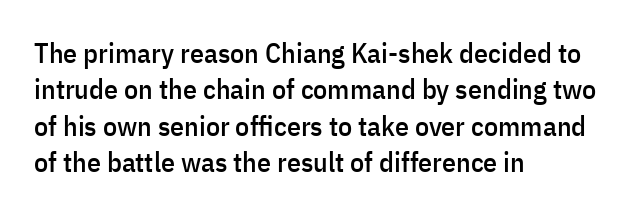
Q: Is the text italic (slanted)? A: No, it is upright.
Q: Is the typeface a serif or a sans-serif typeface? A: Sans-serif.
Q: Is the text underlined? A: No.
Q: How is the paragraph aligned? A: Left-aligned.
Q: Is the spacing between letters normal or unusually wide? A: Normal.
Q: Is the spacing between lines tight, normal or loose? A: Normal.
Q: Width (condensed, normal, or wide)? A: Condensed.
Q: Stroke contrast? A: Low.
Q: x-height? A: Medium.
Q: Monospaced? A: No.
